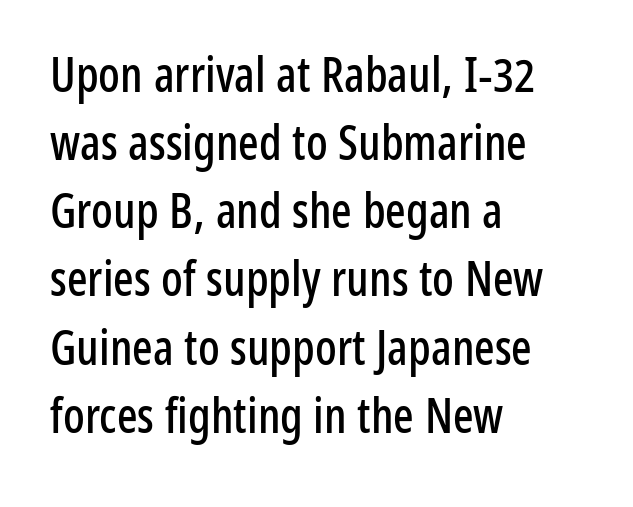
The image shows 48 px condensed sans-serif type, upright; set left-aligned, normal line spacing (1.42x), normal letter spacing, not underlined; low stroke contrast and a medium x-height.
